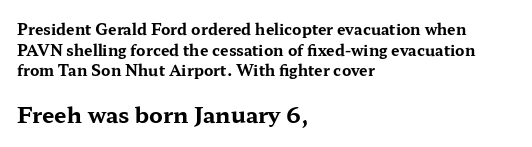
Line spacing here is normal. The zone under the glyphs is completely vacant. These lines keep a tight, regular rhythm from letter to letter. This sample uses an upright cut, with every glyph sitting square on the baseline. Look at the glyph heights: the lower group is clearly the bigger setting. The rendering uses a bold face; every stroke is thick and dark.
